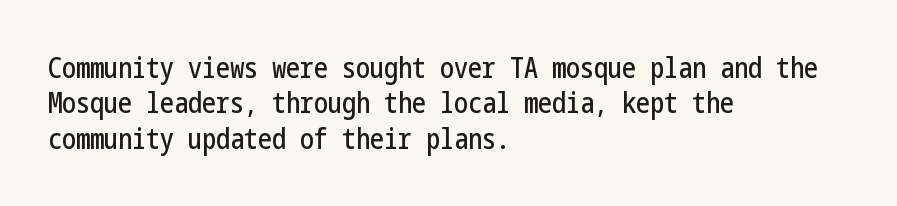
{"serif": "no", "italic": "no", "width": "condensed", "stroke_contrast": "low", "x_height": "medium", "underline": "no", "align": "left", "line_spacing": "normal", "line_spacing_ratio": 1.26, "letter_spacing": "normal", "letter_spacing_em": 0.0, "glyph_px": 28}
